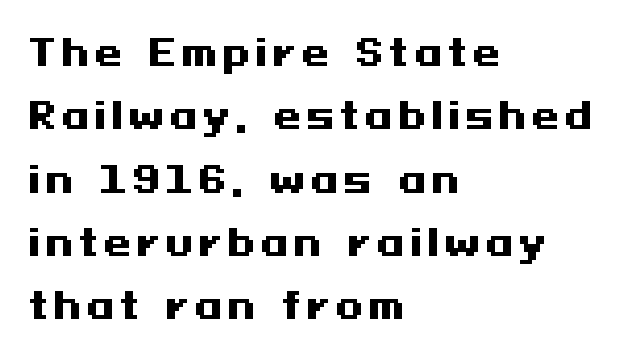
Alignment: flush left. Check under the words: just untouched page. Look at the stroke-to-counter ratio: heavy, a bold. The typography opts for an upright posture over an oblique one.
